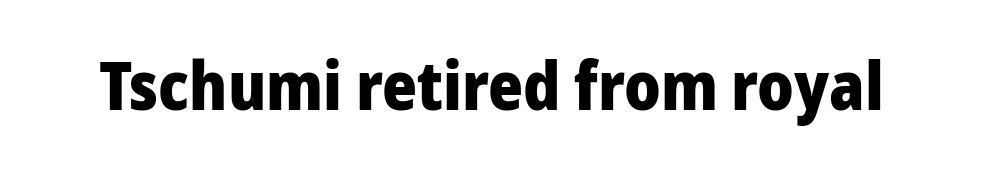
Quick note: not italic, upright. The passage shown is typeset with a sans-serif family. A dark, heavy texture on the line: the type is bold. Descender tails drop into unmarked territory. The letters sit at their default tracking, neither squeezed nor spread.
